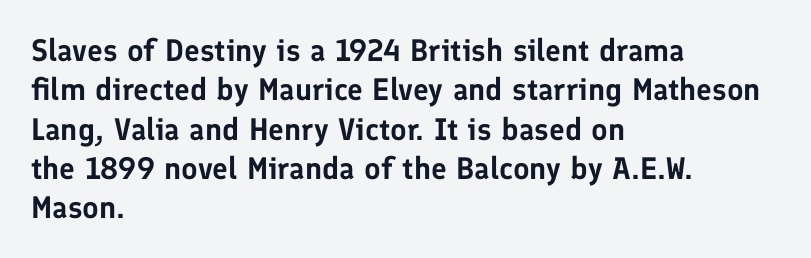
Horizontal bands of white between lines are of average thickness. In terms of letterform style, serifs are entirely absent. Notice how the passage keeps a crisp vertical edge on the left only. Is there any slant? The stems are plumb. There is no visible air inserted between adjacent glyphs. The passage shown is typed in a proportional face where columns would drift.
